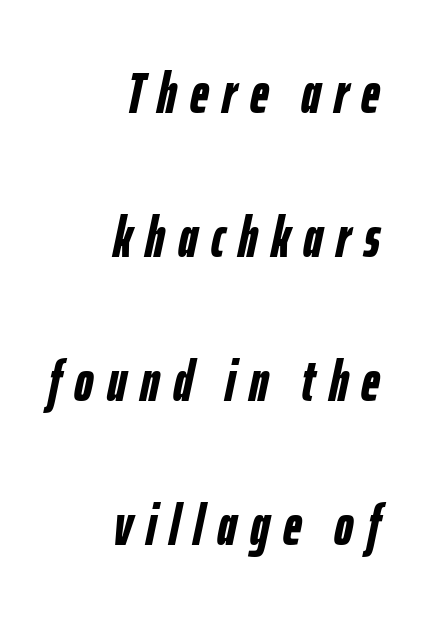
{"italic": "yes", "lean": "right", "slant_degrees": 12, "bold": "yes", "weight": "semibold", "width": "condensed", "stroke_contrast": "low", "x_height": "medium", "monospaced": "no", "underline": "no", "align": "right", "line_spacing": "loose", "line_spacing_ratio": 2.48, "letter_spacing": "wide", "letter_spacing_em": 0.23, "glyph_px": 58}
